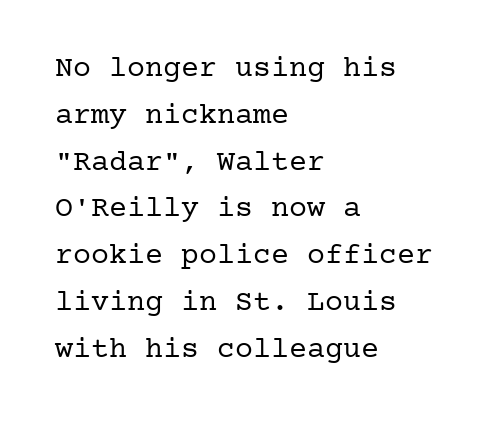
Q: Is the text bold? A: No.
Q: Is the text italic (slanted)? A: No, it is upright.
Q: Is the typeface a serif or a sans-serif typeface? A: Serif.
Q: Is the text underlined? A: No.
Q: How is the paragraph aligned? A: Left-aligned.
Q: Is the spacing between letters normal or unusually wide? A: Normal.
Q: Is the spacing between lines tight, normal or loose? A: Normal.
Q: Width (condensed, normal, or wide)? A: Normal.
Q: Stroke contrast? A: Low.
Q: x-height? A: Medium.
